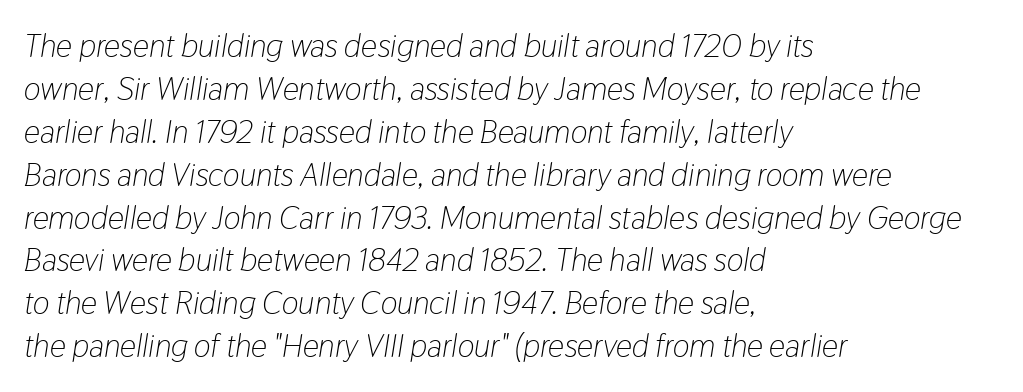
The image shows 32 px light, condensed type, italic (leaning right); set left-aligned, normal line spacing (1.34x), normal letter spacing, not underlined; low stroke contrast and a medium x-height.
